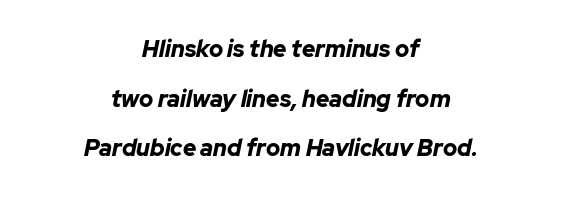
{"italic": "yes", "lean": "right", "slant_degrees": 12, "bold": "yes", "underline": "no", "align": "center", "line_spacing": "loose", "line_spacing_ratio": 2.16, "letter_spacing": "normal", "letter_spacing_em": 0.0, "glyph_px": 23}
